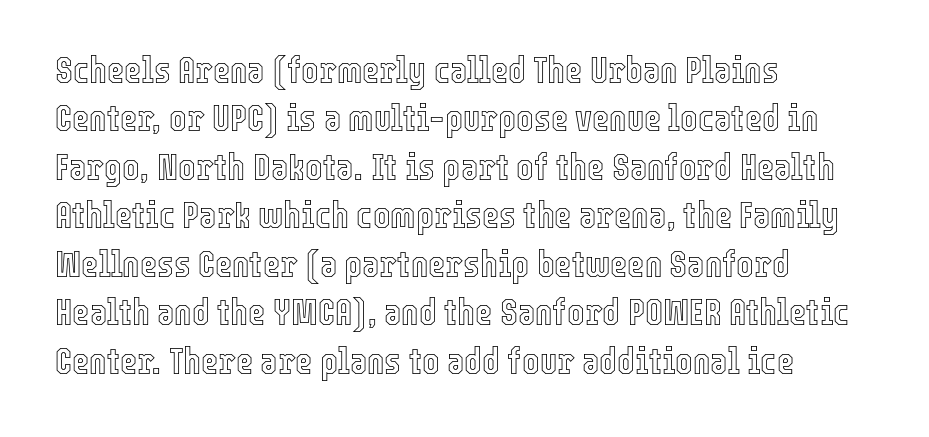
{"italic": "no", "width": "condensed", "x_height": "medium", "monospaced": "no", "underline": "no", "align": "left", "line_spacing": "normal", "line_spacing_ratio": 1.31, "letter_spacing": "normal", "letter_spacing_em": 0.0, "glyph_px": 37}
